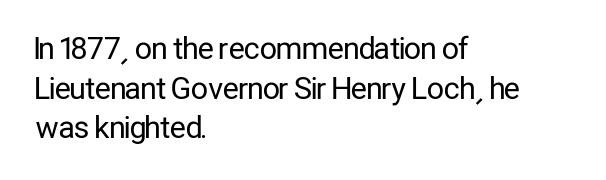
The image shows 30 px regular-weight, condensed sans-serif type, upright; set left-aligned, normal line spacing (1.32x), normal letter spacing, not underlined; low stroke contrast and a medium x-height.
